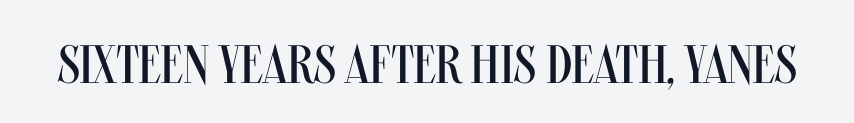
Students, note that the glyphs here touch the page at normal intervals. Looks like regular typesetting: each glyph gets only the width it needs. In terms of letterform style, serifs are entirely absent. This reads as an unemphasized weight, regular at the heaviest.
